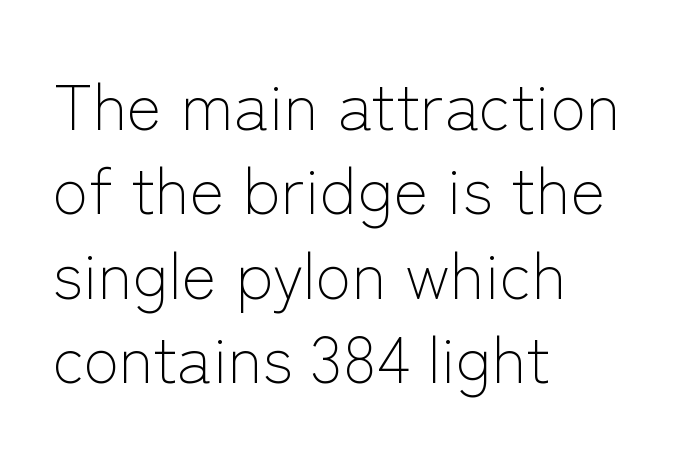
The passage shown is not bold in any degree. Does the copy run flush right? No — it runs flush left. Descender tails drop into unmarked territory. The passage shown has conventional tracking throughout.
